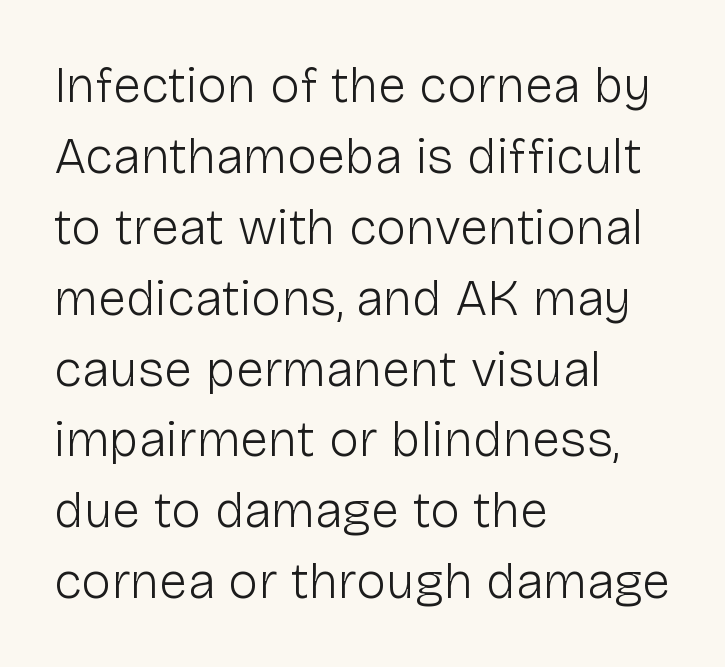
The image shows 51 px light sans-serif type, upright; set left-aligned, normal line spacing (1.39x), normal letter spacing, not underlined; low stroke contrast and a medium x-height.
